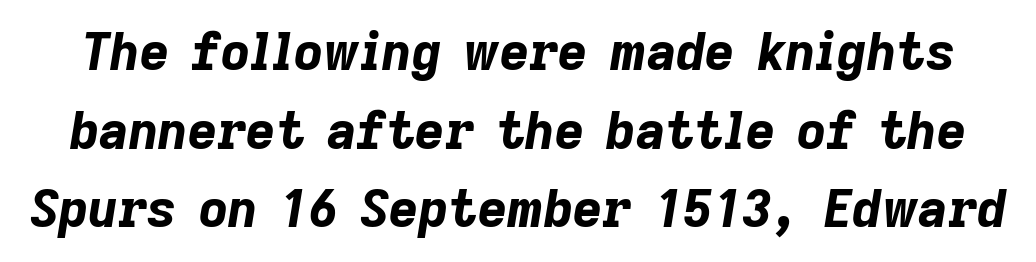
Q: Is the text bold? A: Yes.
Q: Is the text italic (slanted)? A: Yes, it leans right by about 9 degrees.
Q: Is the text underlined? A: No.
Q: Is the spacing between letters normal or unusually wide? A: Normal.
Q: Is the spacing between lines tight, normal or loose? A: Normal.
Q: Width (condensed, normal, or wide)? A: Normal.
Q: Stroke contrast? A: Low.
Q: x-height? A: Medium.
Q: Monospaced? A: No.
